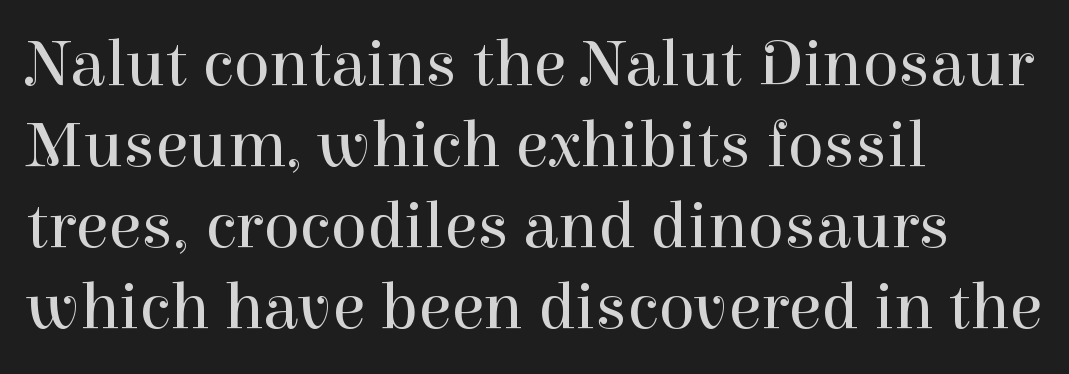
{"serif": "yes", "italic": "no", "bold": "no", "weight": "regular", "width": "normal", "stroke_contrast": "high", "x_height": "medium", "monospaced": "no", "underline": "no", "align": "left", "line_spacing_ratio": 1.21, "letter_spacing": "normal", "letter_spacing_em": 0.0, "glyph_px": 67}
